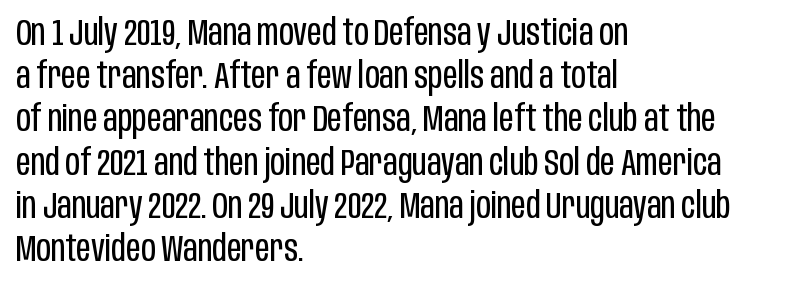
Q: Is the text bold? A: No.
Q: Is the text italic (slanted)? A: No, it is upright.
Q: Is the typeface a serif or a sans-serif typeface? A: Sans-serif.
Q: Is the text underlined? A: No.
Q: How is the paragraph aligned? A: Left-aligned.
Q: Is the spacing between letters normal or unusually wide? A: Normal.
Q: Width (condensed, normal, or wide)? A: Condensed.
Q: Stroke contrast? A: Low.
Q: x-height? A: Large.
Q: Monospaced? A: No.
